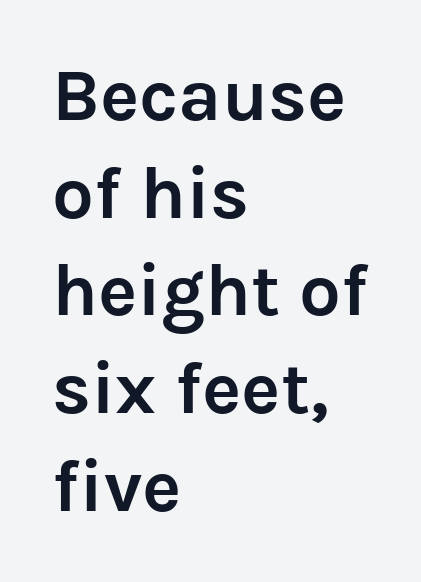
Q: Is the text bold? A: Yes.
Q: Is the text italic (slanted)? A: No, it is upright.
Q: Is the typeface a serif or a sans-serif typeface? A: Sans-serif.
Q: Is the text underlined? A: No.
Q: How is the paragraph aligned? A: Left-aligned.
Q: Is the spacing between letters normal or unusually wide? A: Normal.
Q: Is the spacing between lines tight, normal or loose? A: Normal.
Q: Width (condensed, normal, or wide)? A: Normal.
Q: Stroke contrast? A: Low.
Q: x-height? A: Medium.
Q: Monospaced? A: No.
